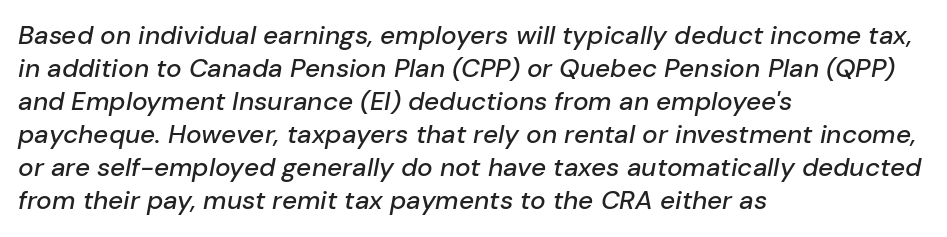
One glance says typical: line gaps are just what's usual. This rendering leaves character spacing at its baseline value. Line beginnings align vertically; line endings do not. Tall strokes in this sample are angled rather than plumb.
